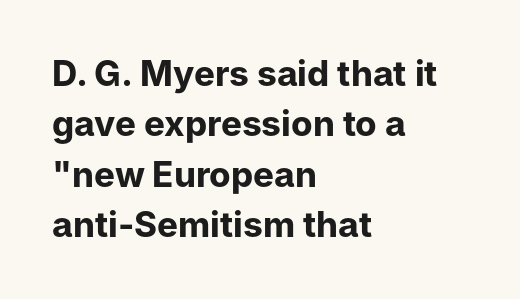
The image shows 35 px bold sans-serif type, upright; set left-aligned, normal line spacing (1.44x), normal letter spacing, not underlined; low stroke contrast and a medium x-height.
